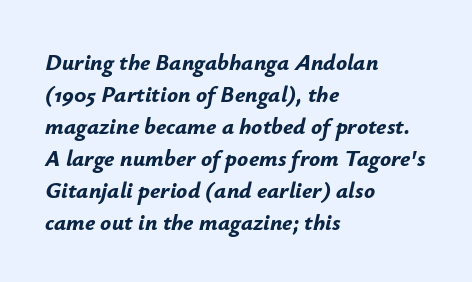
Q: Is the text bold? A: Yes.
Q: Is the text italic (slanted)? A: Yes, it leans right by about 12 degrees.
Q: Is the text underlined? A: No.
Q: How is the paragraph aligned? A: Left-aligned.
Q: Is the spacing between letters normal or unusually wide? A: Normal.
Q: Is the spacing between lines tight, normal or loose? A: Normal.
